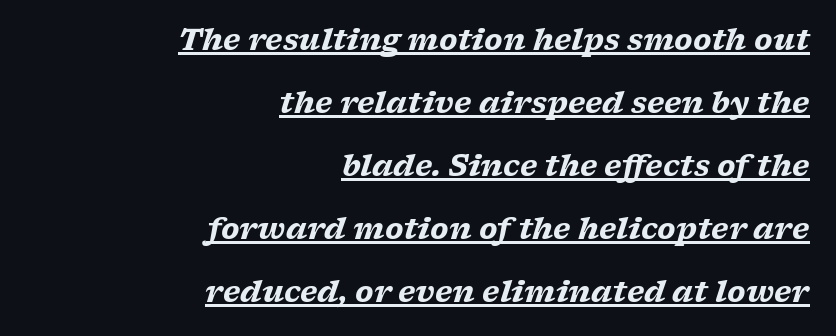
Each letter keeps its own natural width here, so spacing adapts to shape. The string is rendered with underlining switched on. The font's italic variant was chosen for this text. Compared with typical body copy, the letter spacing here is the same.
